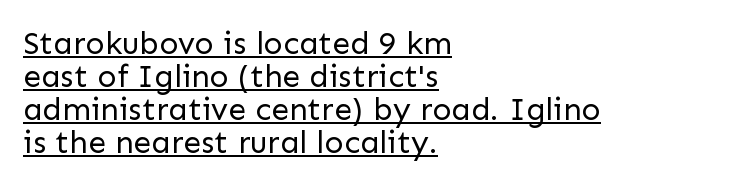
These glyphs show unthickened strokes, regular width or finer. The letters stand straight up with perfectly vertical stems. Do the characters align in a grid? No, the font is proportional. In terms of letterform style, serifs are entirely absent. Leading: reduced.
